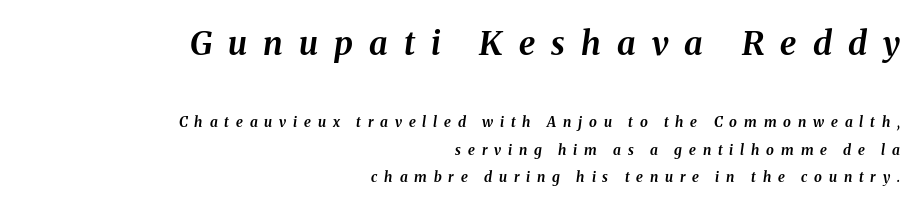
Q: Is the text bold? A: Yes.
Q: Is the text italic (slanted)? A: Yes, it leans right by about 8 degrees.
Q: Is the text underlined? A: No.
Q: How is the paragraph aligned? A: Right-aligned.
Q: Is the spacing between letters normal or unusually wide? A: Unusually wide.
Q: Is the spacing between lines tight, normal or loose? A: Loose.
Q: Which block of text is set in a larger size, the first (top) or the second (bottom)? A: The first (top) one.
Q: Width (condensed, normal, or wide)? A: Normal.
Q: Stroke contrast? A: Medium.
Q: x-height? A: Medium.
Q: Monospaced? A: No.
